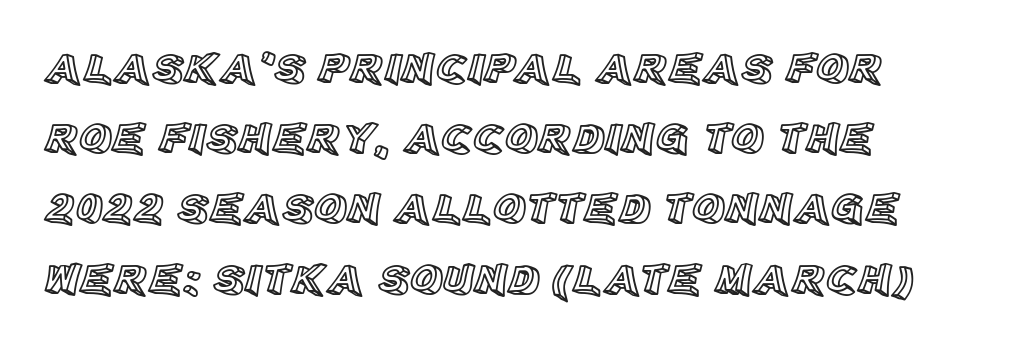
Glance below the letters and you will spot only blank space. The passage shown has conventional tracking throughout. If you measured baseline to baseline, you'd find a middling distance.
